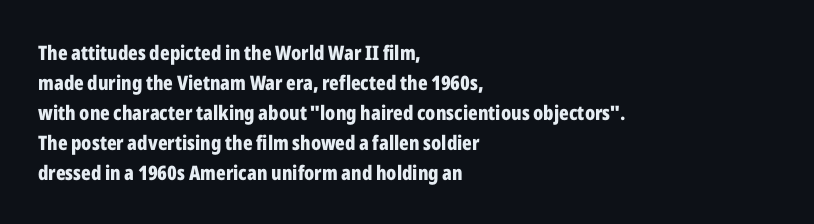
{"italic": "no", "bold": "yes", "underline": "no", "align": "left", "line_spacing": "normal", "line_spacing_ratio": 1.5, "letter_spacing": "normal", "letter_spacing_em": 0.0, "glyph_px": 20}
